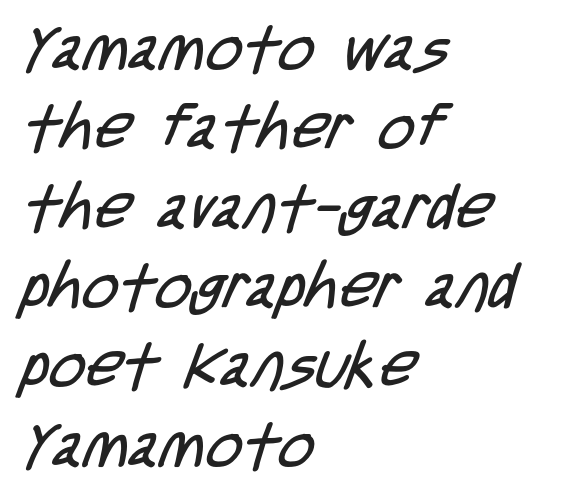
Reading down the column, the eye jumps a familiar distance to each next line. Weight class: somewhere from thin through regular. The compositor pushed each line to the left boundary. Descenders hang freely into open space. These lines keep a tight, regular rhythm from letter to letter. What kind of face is this? One without serifs — a sans.
